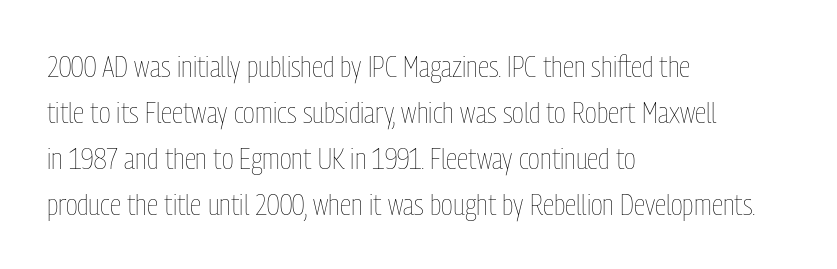
Q: Is the text bold? A: No.
Q: Is the text italic (slanted)? A: No, it is upright.
Q: Is the text underlined? A: No.
Q: How is the paragraph aligned? A: Left-aligned.
Q: Is the spacing between letters normal or unusually wide? A: Normal.
Q: Is the spacing between lines tight, normal or loose? A: Normal.
Q: Width (condensed, normal, or wide)? A: Condensed.
Q: Stroke contrast? A: Low.
Q: x-height? A: Medium.
Q: Monospaced? A: No.
